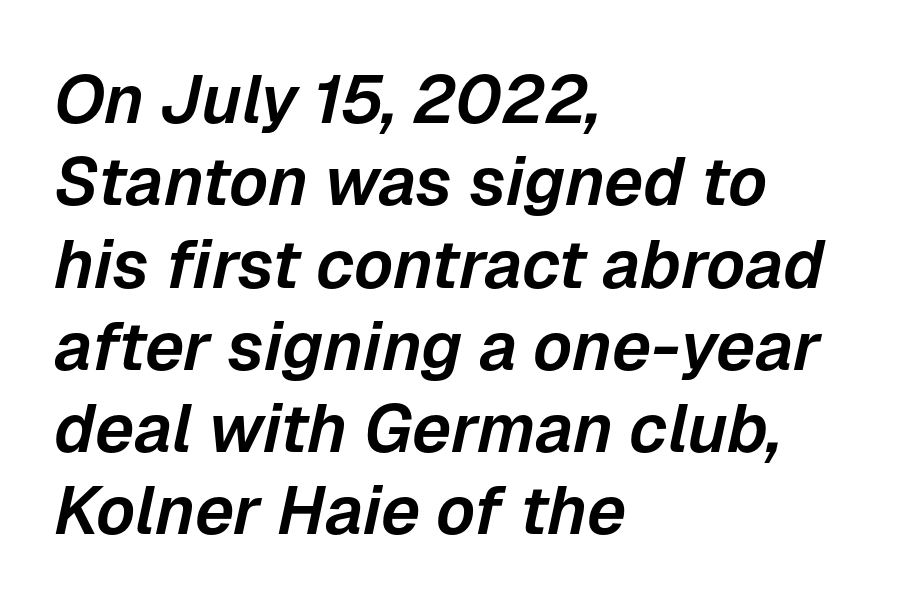
The image shows 68 px text type, italic (leaning right); set left-aligned, line spacing 1.21x, normal letter spacing, not underlined; low stroke contrast and a medium x-height.
